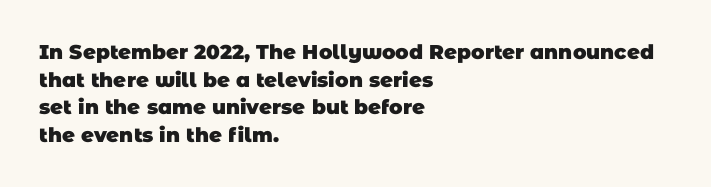
Q: Is the text bold? A: Yes.
Q: Is the text underlined? A: No.
Q: How is the paragraph aligned? A: Left-aligned.
Q: Is the spacing between letters normal or unusually wide? A: Normal.
Q: Is the spacing between lines tight, normal or loose? A: Normal.
